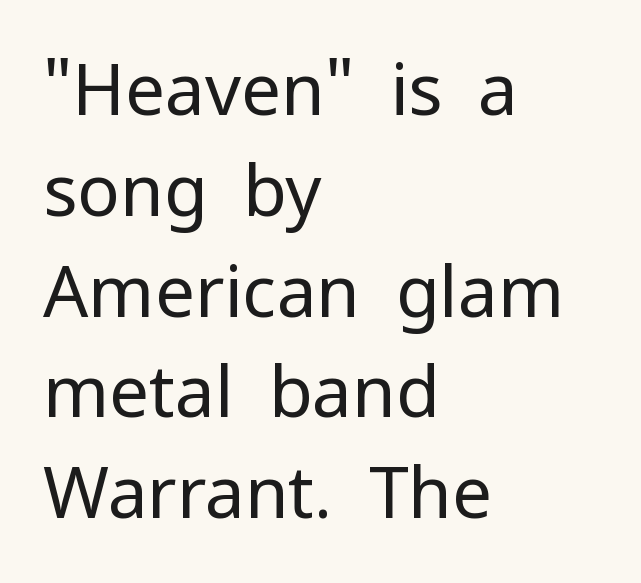
The image shows 71 px regular-weight sans-serif type, upright; set left-aligned, normal line spacing (1.42x), normal letter spacing, not underlined; low stroke contrast and a medium x-height.
